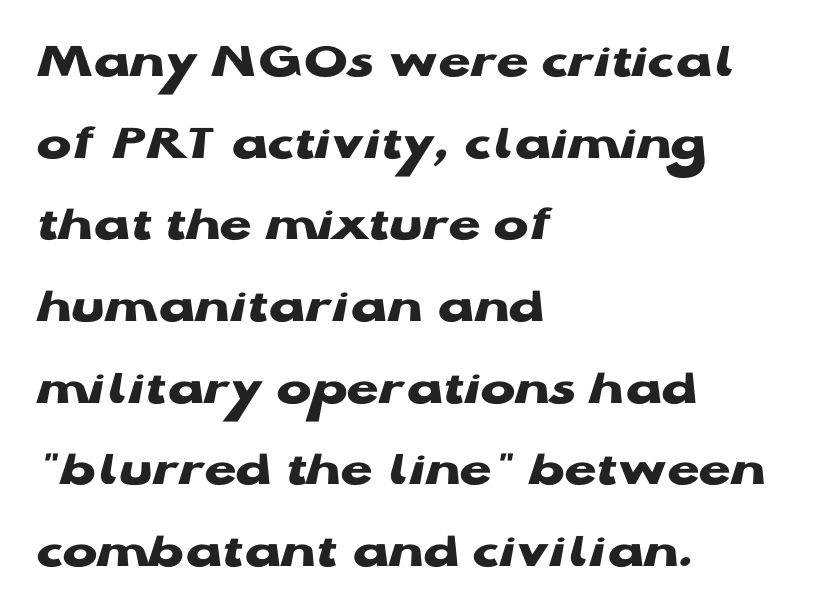
Q: Is the text bold? A: Yes.
Q: Is the text italic (slanted)? A: No, it is upright.
Q: Is the typeface a serif or a sans-serif typeface? A: Sans-serif.
Q: Is the text underlined? A: No.
Q: How is the paragraph aligned? A: Left-aligned.
Q: Is the spacing between letters normal or unusually wide? A: Normal.
Q: Is the spacing between lines tight, normal or loose? A: Normal.
Q: Width (condensed, normal, or wide)? A: Wide.
Q: Stroke contrast? A: Low.
Q: x-height? A: Medium.
Q: Monospaced? A: No.
